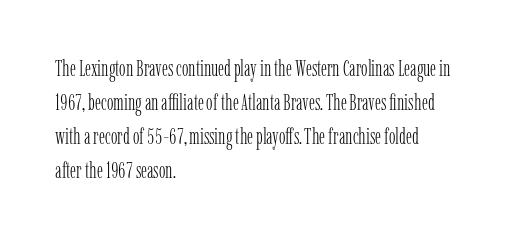
These lines stack with their left ends in a neat column. Any mark beneath the type? The region is blank. Short note: letters normally spaced. The type sits square on the baseline with zero lean.
